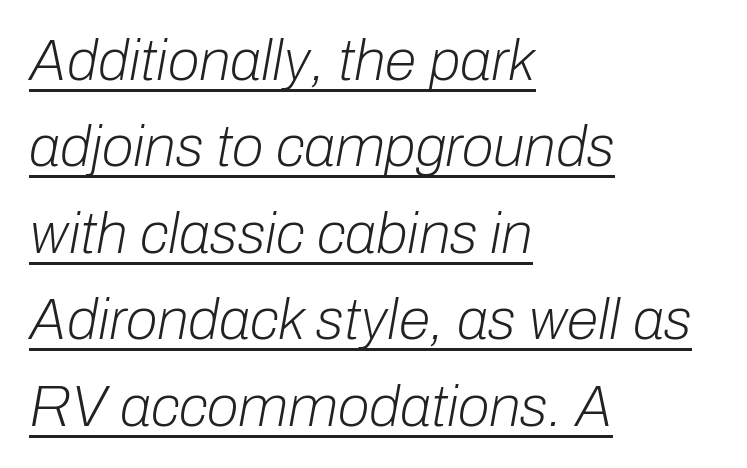
Q: Is the text bold? A: No.
Q: Is the text italic (slanted)? A: Yes, it leans right by about 10 degrees.
Q: Is the text underlined? A: Yes.
Q: How is the paragraph aligned? A: Left-aligned.
Q: Is the spacing between letters normal or unusually wide? A: Normal.
Q: Is the spacing between lines tight, normal or loose? A: Normal.
Q: Width (condensed, normal, or wide)? A: Normal.
Q: Stroke contrast? A: Low.
Q: x-height? A: Medium.
Q: Monospaced? A: No.
